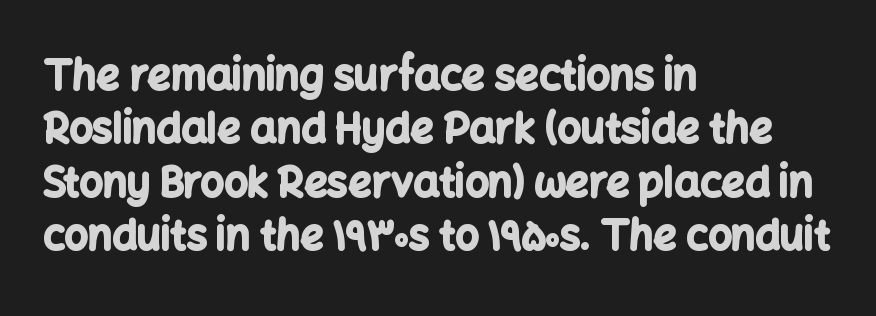
There is no visible air inserted between adjacent glyphs. Clear beneath every line of the passage. Font category for this specimen: sans-serif. This is roman type, the default non-slanted kind. Each glyph is drawn with heavy, bold strokes. Horizontal alignment here is leftward, the default for most running prose.
